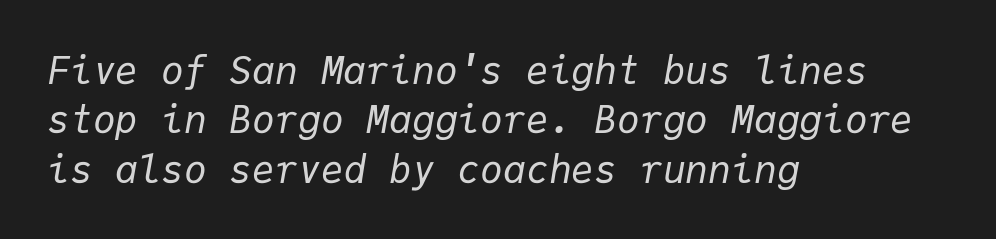
Observe the ordinary spacing: letters are neighbours, not strangers. The foot of each line stays bare and open. The font's italic variant was chosen for this text. Stroke thickness stays within the range of a standard reading face or lighter. Note the uniform advance width — an 'i' takes as much space as an 'm'.
